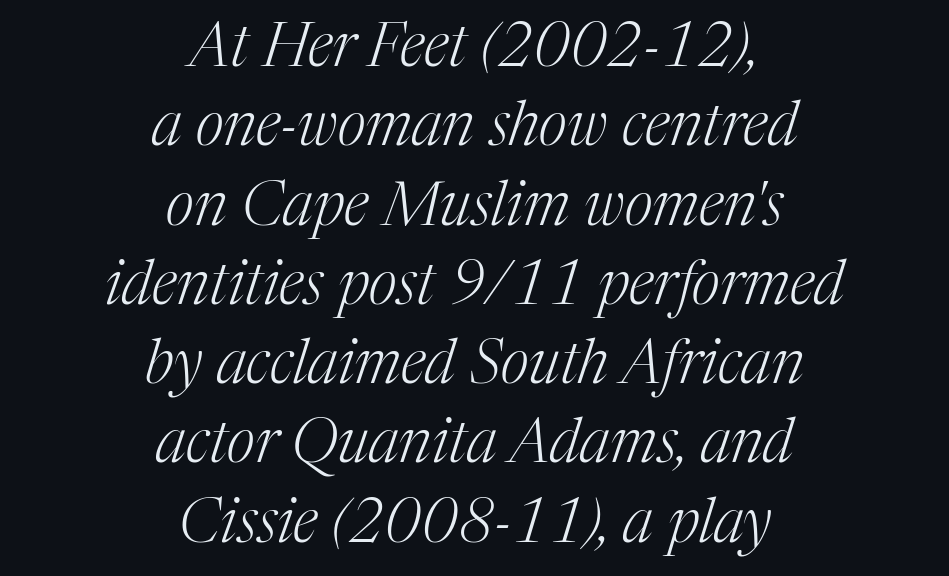
{"serif": "yes", "italic": "yes", "lean": "right", "slant_degrees": 17, "bold": "no", "weight": "light", "width": "normal", "stroke_contrast": "medium", "x_height": "medium", "monospaced": "no", "underline": "no", "align": "center", "line_spacing": "normal", "line_spacing_ratio": 1.3, "letter_spacing": "normal", "letter_spacing_em": 0.0, "glyph_px": 61}
